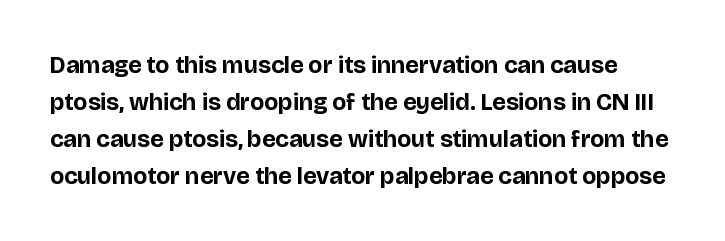
Q: Is the text bold? A: Yes.
Q: Is the text italic (slanted)? A: No, it is upright.
Q: Is the text underlined? A: No.
Q: Is the spacing between letters normal or unusually wide? A: Normal.
Q: Is the spacing between lines tight, normal or loose? A: Normal.
